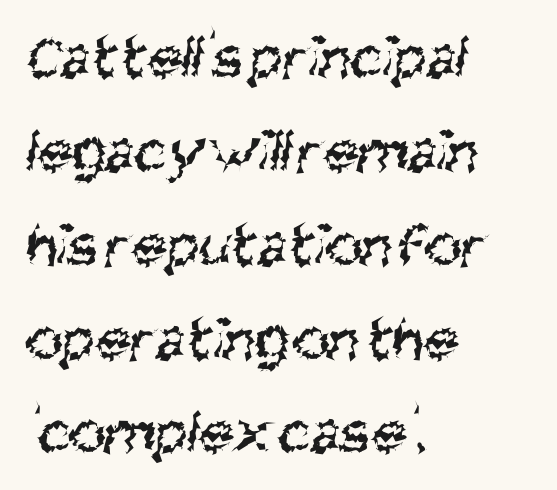
Q: Is the text bold? A: No.
Q: Is the typeface a serif or a sans-serif typeface? A: Sans-serif.
Q: Is the text underlined? A: No.
Q: How is the paragraph aligned? A: Left-aligned.
Q: Is the spacing between letters normal or unusually wide? A: Normal.
Q: Is the spacing between lines tight, normal or loose? A: Normal.
Q: Width (condensed, normal, or wide)? A: Condensed.
Q: Stroke contrast? A: Medium.
Q: x-height? A: Large.
Q: Monospaced? A: No.
